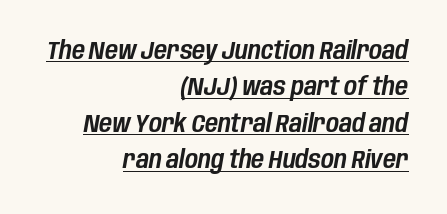
Q: Is the text italic (slanted)? A: Yes, it leans right by about 10 degrees.
Q: Is the text underlined? A: Yes.
Q: How is the paragraph aligned? A: Right-aligned.
Q: Is the spacing between letters normal or unusually wide? A: Normal.
Q: Is the spacing between lines tight, normal or loose? A: Normal.
